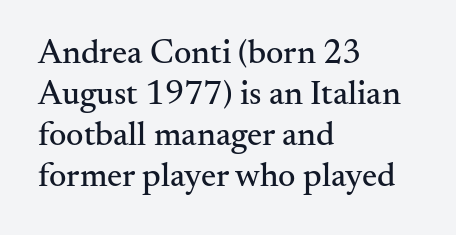
Q: Is the text italic (slanted)? A: No, it is upright.
Q: Is the typeface a serif or a sans-serif typeface? A: Serif.
Q: Is the text underlined? A: No.
Q: How is the paragraph aligned? A: Left-aligned.
Q: Is the spacing between letters normal or unusually wide? A: Normal.
Q: Width (condensed, normal, or wide)? A: Normal.
Q: Stroke contrast? A: Medium.
Q: x-height? A: Small.
Q: Monospaced? A: No.
